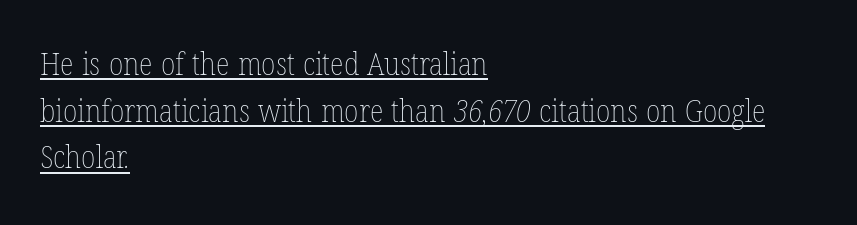
Character widths vary here, with narrow letters taking less room than wide ones. A classic flush-left, rag-right setting is used for this passage. The string is rendered with underlining switched on. Spacing between characters is what you'd get straight out of the box. Ink coverage per letter is moderate at most. Interline gaps are of average width in this sample.
